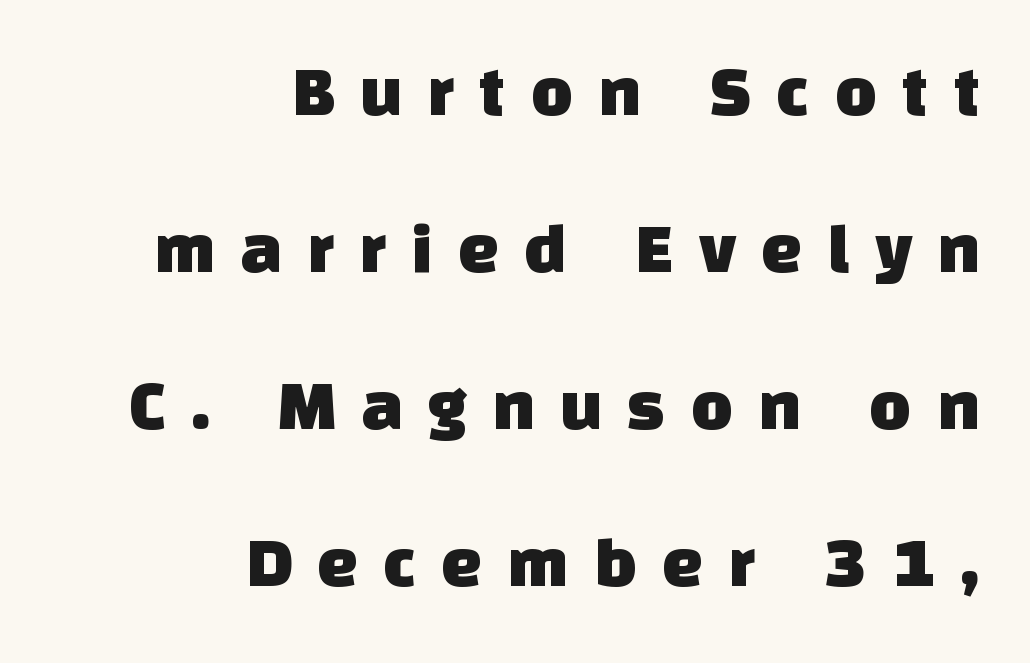
The image shows 72 px sans-serif type; set right-aligned, loose line spacing (2.18x), unusually wide letter spacing (+0.35 em), not underlined; low stroke contrast and a large x-height.
